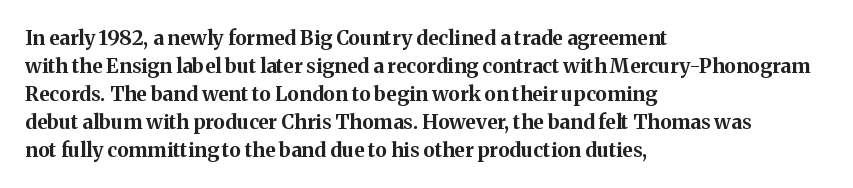
Q: Is the text bold? A: Yes.
Q: Is the text italic (slanted)? A: No, it is upright.
Q: Is the text underlined? A: No.
Q: How is the paragraph aligned? A: Left-aligned.
Q: Is the spacing between letters normal or unusually wide? A: Normal.
Q: Is the spacing between lines tight, normal or loose? A: Normal.
